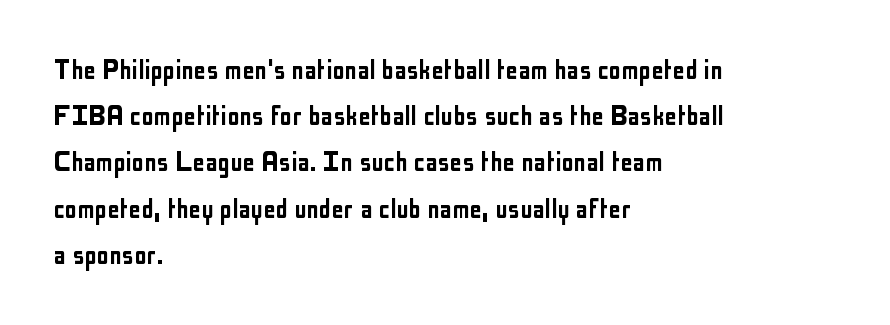
The image shows 31 px condensed sans-serif type, upright; set left-aligned, normal line spacing (1.49x), normal letter spacing, not underlined; low stroke contrast and a medium x-height.
